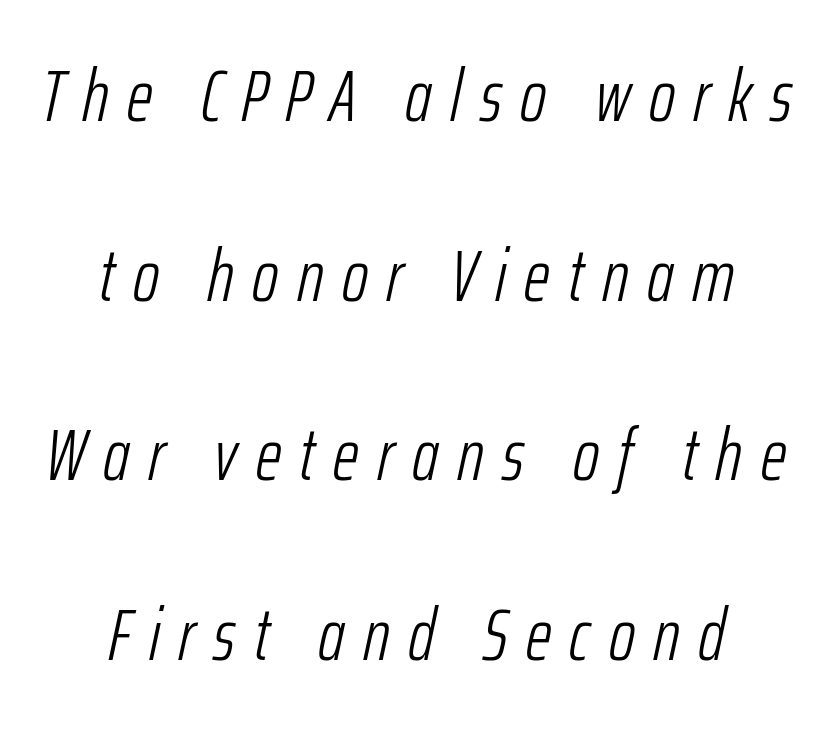
{"italic": "yes", "lean": "right", "slant_degrees": 12, "bold": "no", "weight": "light", "width": "condensed", "stroke_contrast": "low", "x_height": "medium", "monospaced": "no", "underline": "no", "align": "center", "line_spacing": "loose", "line_spacing_ratio": 2.46, "letter_spacing": "wide", "letter_spacing_em": 0.25, "glyph_px": 73}
